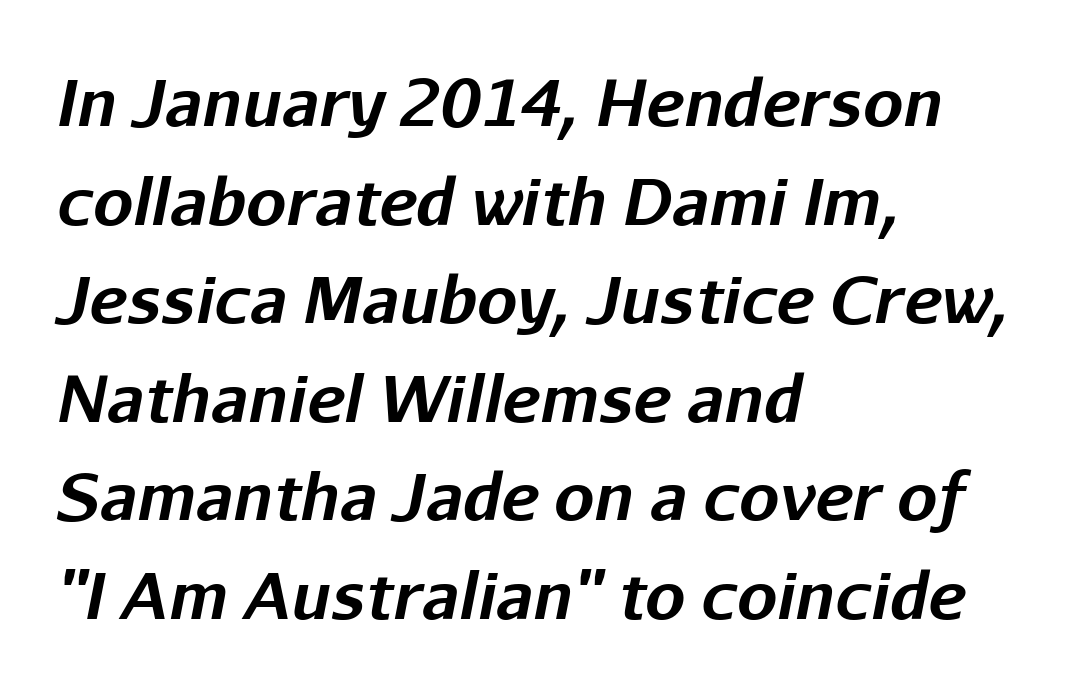
The image shows 64 px bold type, italic (leaning right); set left-aligned, normal line spacing (1.54x), normal letter spacing, not underlined; low stroke contrast and a medium x-height.
